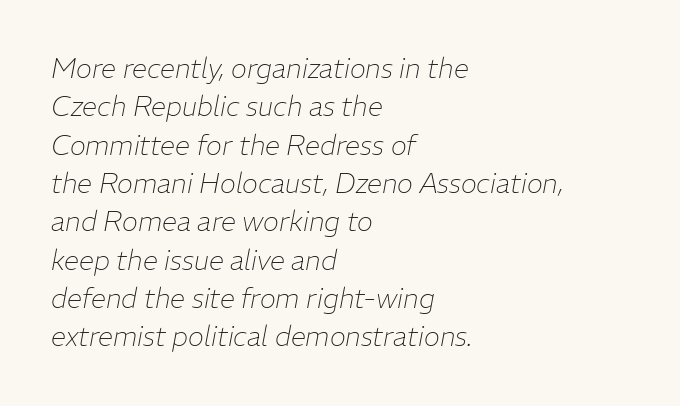
Italic: yes, the glyphs are oblique. Layout note: lines flush left. Short note: letters normally spaced. Words float on clear page, feet unadorned.
